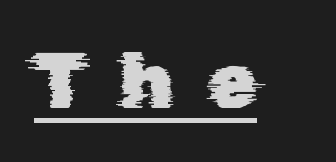
{"serif": "no", "width": "normal", "stroke_contrast": "low", "x_height": "medium", "monospaced": "no", "underline": "yes", "letter_spacing": "wide", "letter_spacing_em": 0.42, "glyph_px": 79}
